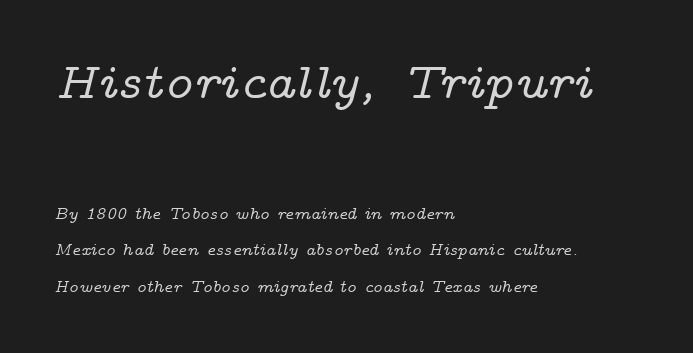
Q: Is the text italic (slanted)? A: Yes, it leans right by about 14 degrees.
Q: Is the typeface a serif or a sans-serif typeface? A: Serif.
Q: Is the text underlined? A: No.
Q: How is the paragraph aligned? A: Left-aligned.
Q: Is the spacing between letters normal or unusually wide? A: Normal.
Q: Is the spacing between lines tight, normal or loose? A: Loose.
Q: Which block of text is set in a larger size, the first (top) or the second (bottom)? A: The first (top) one.
Q: Width (condensed, normal, or wide)? A: Wide.
Q: Stroke contrast? A: Low.
Q: x-height? A: Medium.
Q: Monospaced? A: No.
